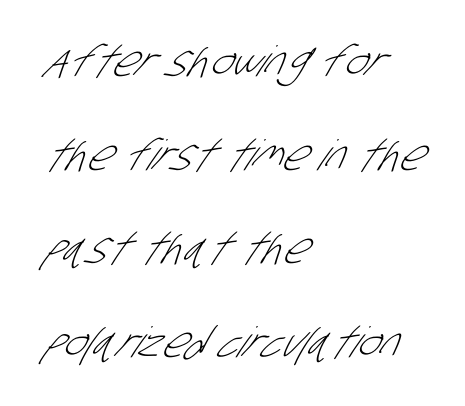
Q: Is the text bold? A: No.
Q: Is the typeface a serif or a sans-serif typeface? A: Sans-serif.
Q: Is the text underlined? A: No.
Q: How is the paragraph aligned? A: Left-aligned.
Q: Is the spacing between letters normal or unusually wide? A: Normal.
Q: Is the spacing between lines tight, normal or loose? A: Loose.
Q: Width (condensed, normal, or wide)? A: Condensed.
Q: Stroke contrast? A: Low.
Q: x-height? A: Large.
Q: Monospaced? A: No.
